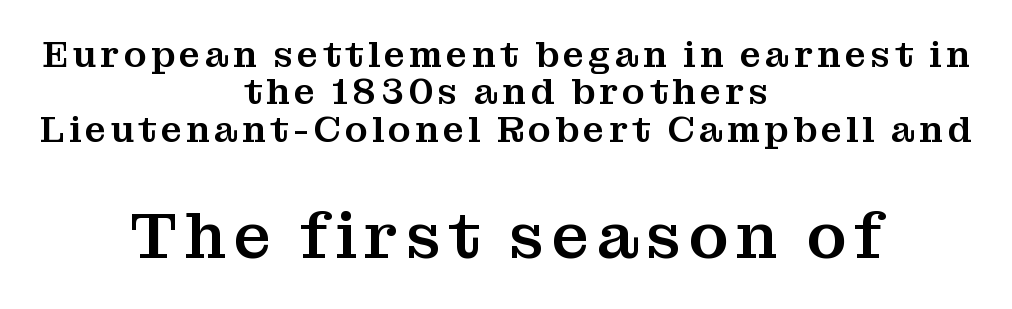
Proportional: the letters do not fall into vertical columns. Caption: multi-line text, centered on the measure. Are there feet on the stems? There are — it's a serif. Look at the glyph heights: the lower group is clearly the bigger setting. Descenders are the only things crossing below the line.
